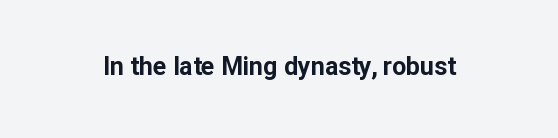
{"italic": "no", "bold": "yes", "underline": "no", "letter_spacing": "normal", "letter_spacing_em": 0.0, "glyph_px": 25}
